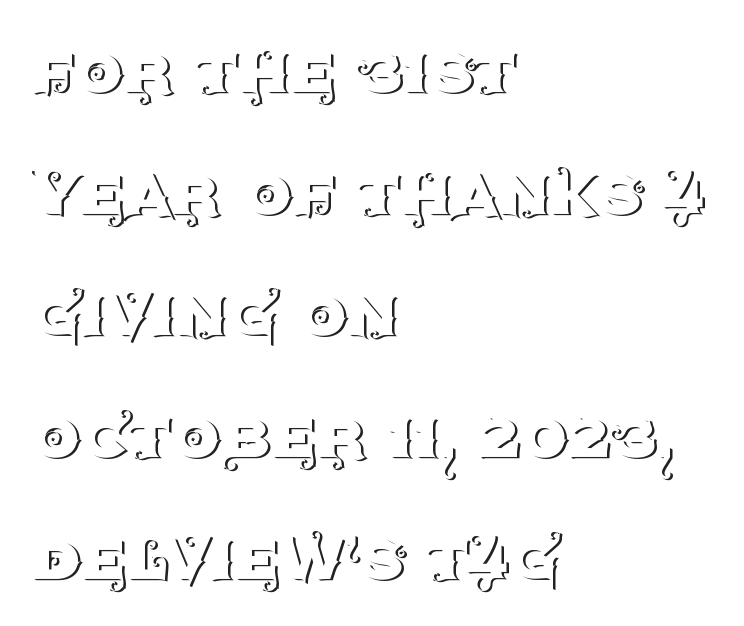
Q: Is the text bold? A: No.
Q: Is the text italic (slanted)? A: No, it is upright.
Q: Is the typeface a serif or a sans-serif typeface? A: Serif.
Q: Is the text underlined? A: No.
Q: How is the paragraph aligned? A: Left-aligned.
Q: Is the spacing between letters normal or unusually wide? A: Normal.
Q: Is the spacing between lines tight, normal or loose? A: Normal.
Q: Width (condensed, normal, or wide)? A: Normal.
Q: Stroke contrast? A: Medium.
Q: x-height? A: Large.
Q: Monospaced? A: No.
